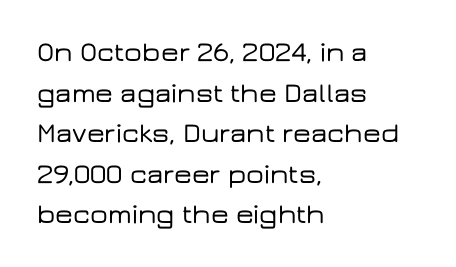
The image shows 28 px wide sans-serif type, upright; set left-aligned, normal line spacing (1.45x), normal letter spacing, not underlined; low stroke contrast and a medium x-height.
